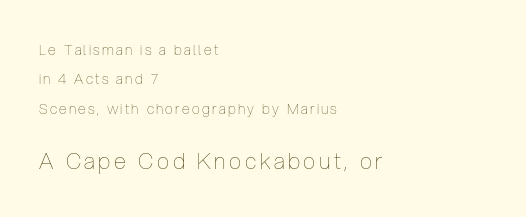
Underlining? Definitely not there. Which margin do the lines hug? The left one — the right edge is uneven. Rendered with straight, roman letterforms. Character size in the trailing block exceeds that of the leading block.
